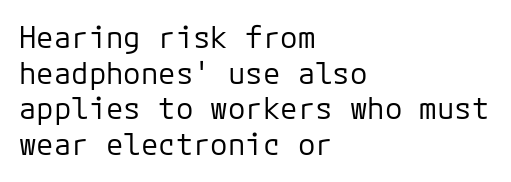
Q: Is the text bold? A: No.
Q: Is the text italic (slanted)? A: No, it is upright.
Q: Is the typeface a serif or a sans-serif typeface? A: Sans-serif.
Q: Is the text underlined? A: No.
Q: How is the paragraph aligned? A: Left-aligned.
Q: Is the spacing between letters normal or unusually wide? A: Normal.
Q: Width (condensed, normal, or wide)? A: Normal.
Q: Stroke contrast? A: Low.
Q: x-height? A: Medium.
